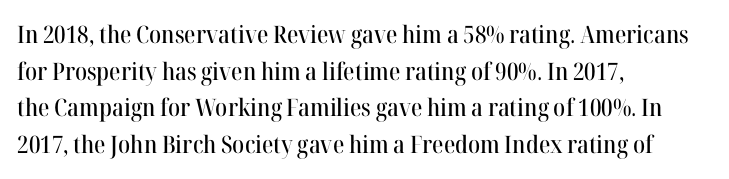
Unlike italic type, these characters show no tilt at all. Glyph-to-glyph distance matches everyday printed text. The line-height multiplier appears to be the usual default. The rag falls on the right side of this text block.
